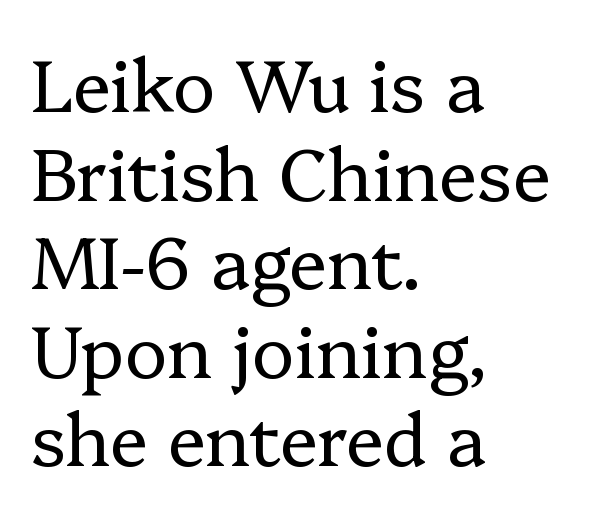
Q: Is the text bold? A: No.
Q: Is the text italic (slanted)? A: No, it is upright.
Q: Is the typeface a serif or a sans-serif typeface? A: Serif.
Q: Is the text underlined? A: No.
Q: How is the paragraph aligned? A: Left-aligned.
Q: Is the spacing between letters normal or unusually wide? A: Normal.
Q: Width (condensed, normal, or wide)? A: Normal.
Q: Stroke contrast? A: Low.
Q: x-height? A: Medium.
Q: Monospaced? A: No.
